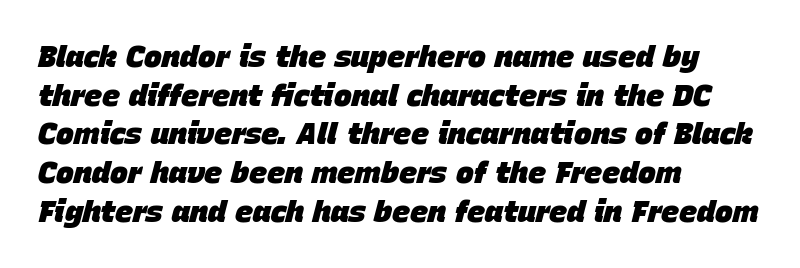
{"italic": "yes", "lean": "right", "slant_degrees": 15, "bold": "yes", "weight": "heavy", "width": "normal", "stroke_contrast": "low", "x_height": "large", "monospaced": "no", "underline": "no", "align": "left", "line_spacing": "normal", "line_spacing_ratio": 1.29, "letter_spacing": "normal", "letter_spacing_em": 0.0, "glyph_px": 30}
